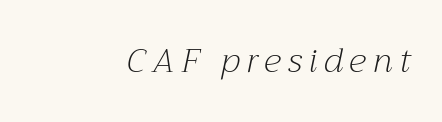
Q: Is the text bold? A: No.
Q: Is the text italic (slanted)? A: Yes, it leans right by about 12 degrees.
Q: Is the typeface a serif or a sans-serif typeface? A: Serif.
Q: Is the text underlined? A: No.
Q: Is the spacing between letters normal or unusually wide? A: Unusually wide.
Q: Width (condensed, normal, or wide)? A: Normal.
Q: Stroke contrast? A: Medium.
Q: x-height? A: Medium.
Q: Monospaced? A: No.
